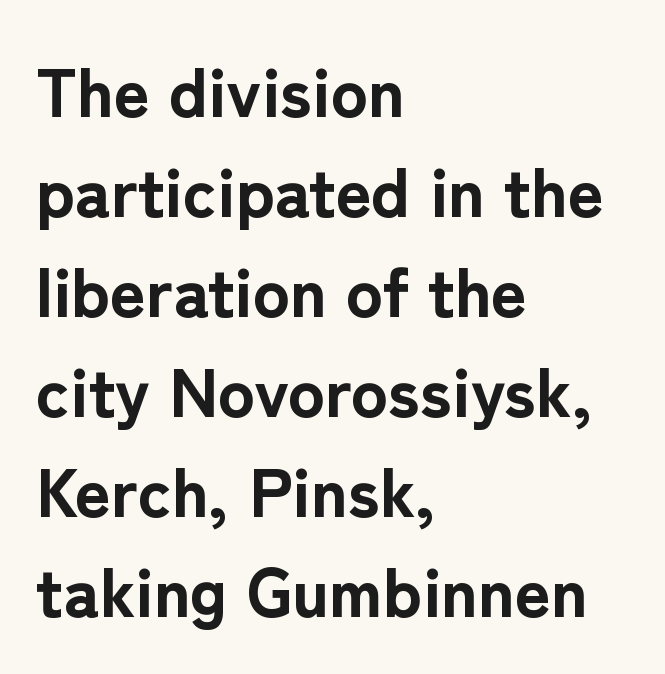
The face used here is proportionally spaced, like ordinary book or web type. The rendering uses a moderate line-height, typical for paragraphs. Unlike italic type, these characters show no tilt at all. Bare-footed words on every line. Where is the straight margin? On the left. Stroke thickness is high; the sample reads as a true bold.
